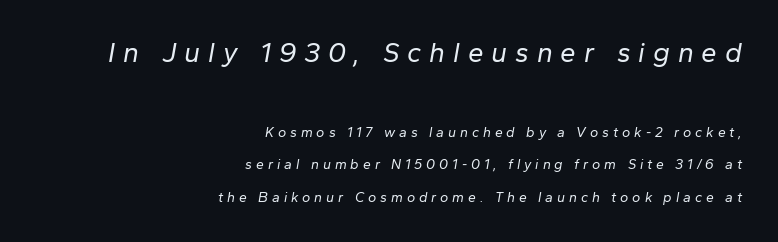
The image shows 28 px regular-weight type, italic (leaning right); set right-aligned, loose line spacing (2.33x), unusually wide letter spacing (+0.28 em), not underlined; the first (top) block is 2.0x larger; low stroke contrast and a medium x-height.
